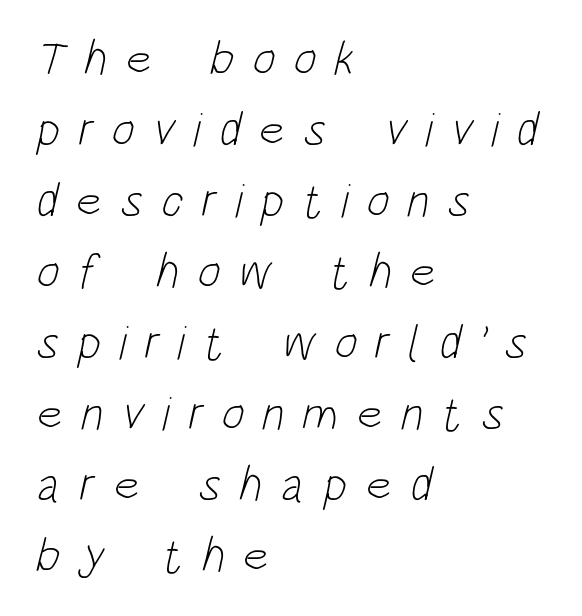
The image shows 49 px light, condensed sans-serif type; set left-aligned, normal line spacing (1.45x), unusually wide letter spacing (+0.37 em), not underlined; low stroke contrast and a large x-height.
